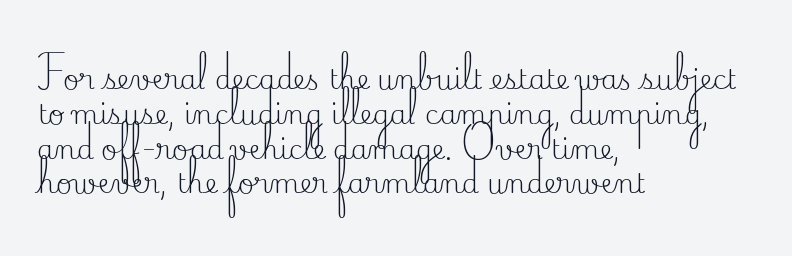
Q: Is the text bold? A: No.
Q: Is the text italic (slanted)? A: No, it is upright.
Q: Is the text underlined? A: No.
Q: How is the paragraph aligned? A: Left-aligned.
Q: Is the spacing between letters normal or unusually wide? A: Normal.
Q: Is the spacing between lines tight, normal or loose? A: Normal.
